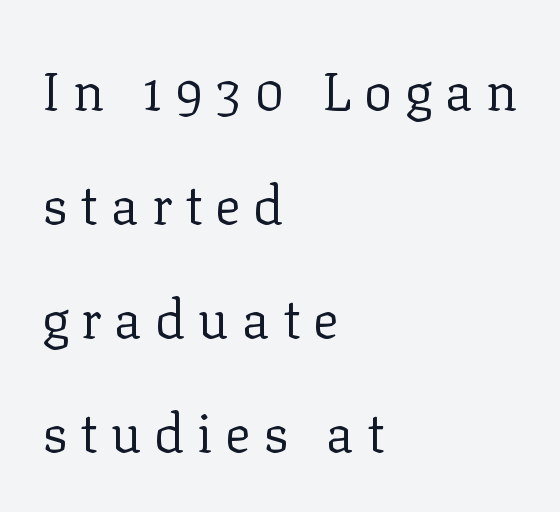
The image shows 54 px regular-weight serif type, upright; set left-aligned, loose line spacing (2.11x), unusually wide letter spacing (+0.23 em), not underlined; low stroke contrast and a medium x-height.
